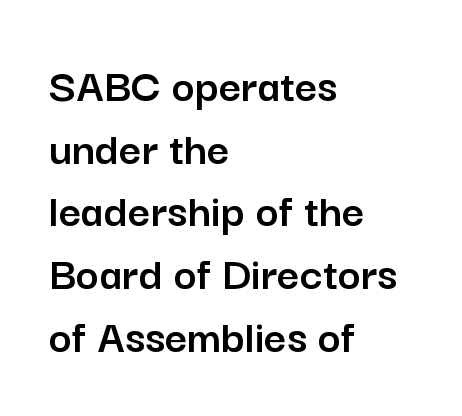
{"serif": "no", "italic": "no", "width": "normal", "stroke_contrast": "low", "x_height": "medium", "monospaced": "no", "underline": "no", "align": "left", "line_spacing": "normal", "line_spacing_ratio": 1.28, "letter_spacing": "normal", "letter_spacing_em": 0.0, "glyph_px": 49}
